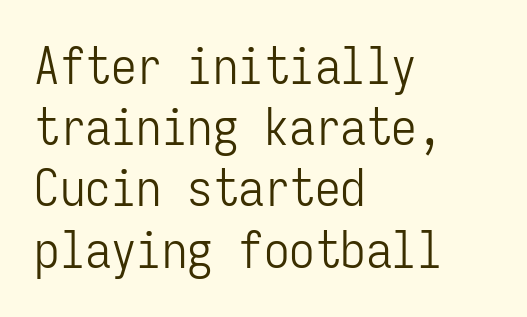
{"serif": "no", "italic": "no", "bold": "no", "weight": "light", "width": "condensed", "stroke_contrast": "low", "x_height": "medium", "monospaced": "yes", "underline": "no", "align": "left", "line_spacing_ratio": 1.2, "letter_spacing": "normal", "letter_spacing_em": 0.0, "glyph_px": 51}
